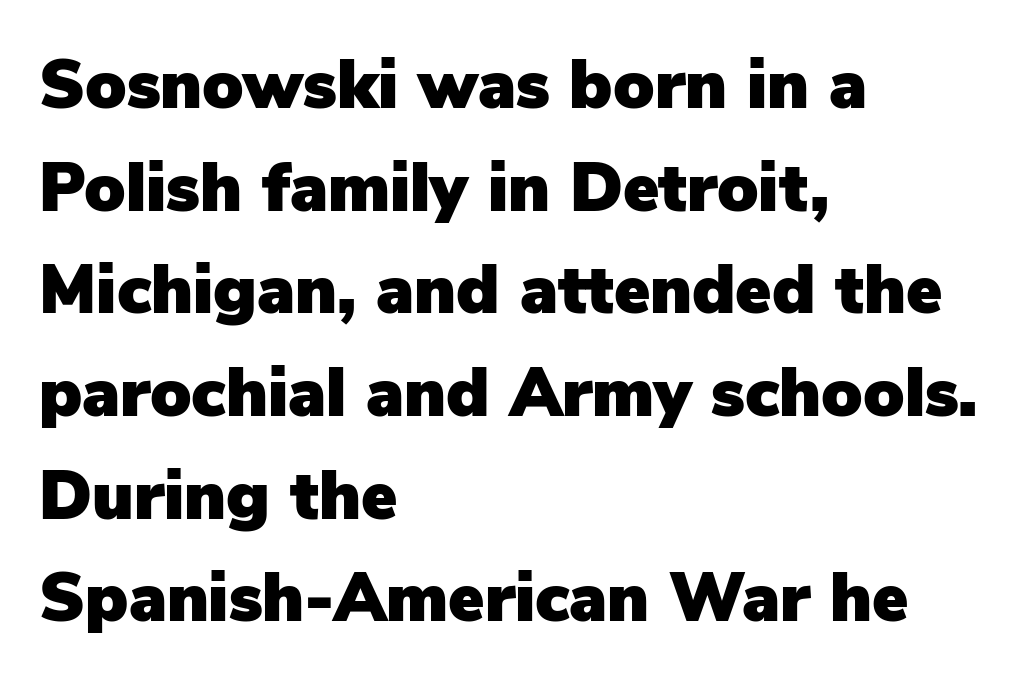
Horizontal alignment here is leftward, the default for most running prose. The typography opts for an upright posture over an oblique one. Glyph-to-glyph distance matches everyday printed text. Looks like regular typesetting: each glyph gets only the width it needs. The glyphs in this specimen are sans serif.
